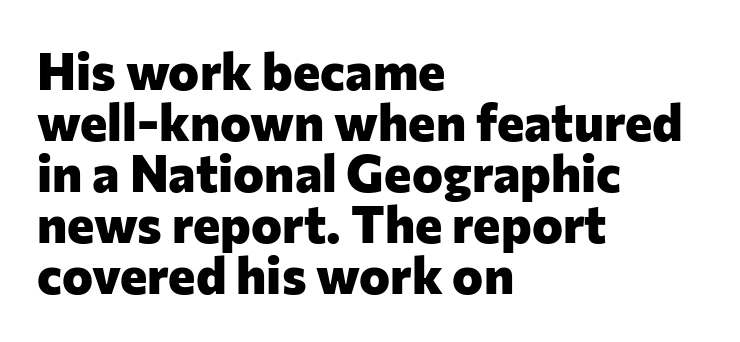
Q: Is the text bold? A: Yes.
Q: Is the text italic (slanted)? A: No, it is upright.
Q: Is the typeface a serif or a sans-serif typeface? A: Sans-serif.
Q: Is the text underlined? A: No.
Q: How is the paragraph aligned? A: Left-aligned.
Q: Is the spacing between letters normal or unusually wide? A: Normal.
Q: Is the spacing between lines tight, normal or loose? A: Tight.
Q: Width (condensed, normal, or wide)? A: Normal.
Q: Stroke contrast? A: Low.
Q: x-height? A: Medium.
Q: Monospaced? A: No.
